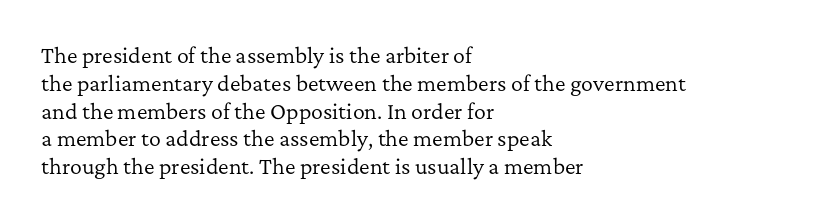
Nothing heavy about these letters — not bold at all. Compared with a centered layout, this one pins lines to the left instead. Spacing between characters is what you'd get straight out of the box. Posture: vertical. Anything drawn beneath the words? Only blank space.
